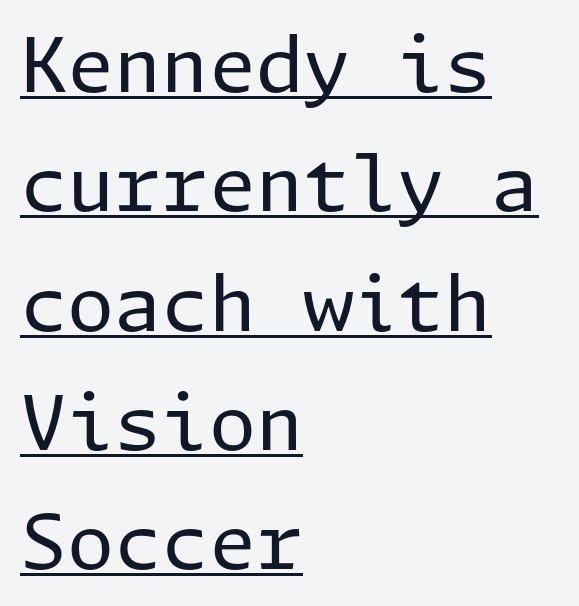
The strokes carry an ordinary text weight at most. The letters stand upright; this is a roman face. Visually the block forms a straight wall on the left and a jagged coastline on the right. Regular leading. The typesetter has applied underlining to the passage shown. No extra tracking has been applied to these lines.
